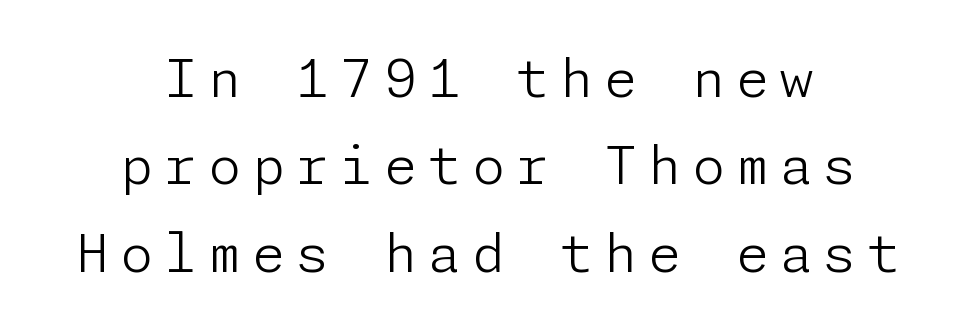
Just letters on the line, the space beneath them empty. The line-height multiplier appears to be the usual default. This is not heavy type; no bold has been used. If you folded the block vertically in half, each line would mirror itself in length.
